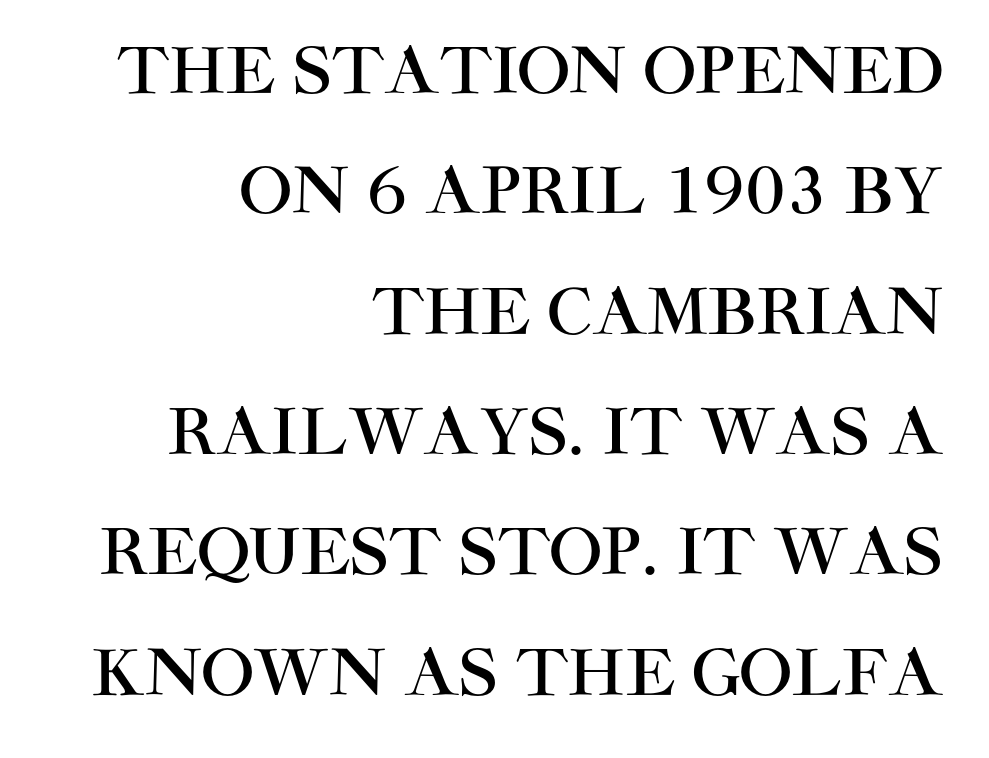
The image shows 63 px sans-serif type, upright; set right-aligned, loose line spacing (1.91x), normal letter spacing, not underlined; high stroke contrast and a large x-height.
